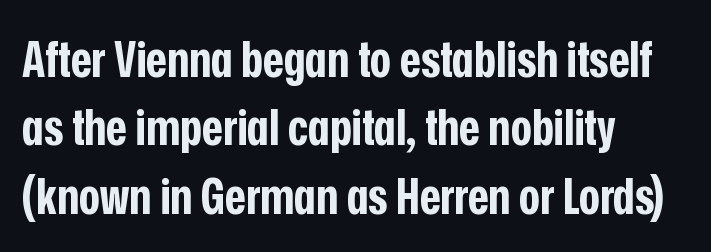
This sample uses plain, unmodified letter spacing. The lettering stays uniformly vertical, giving the passage a roman look. Chunky letters — that's bold for sure. If you drew a ruler down the left edge, every line would touch it. Plain, unruled lines of type. These lines are rendered in a variable-pitch font.
